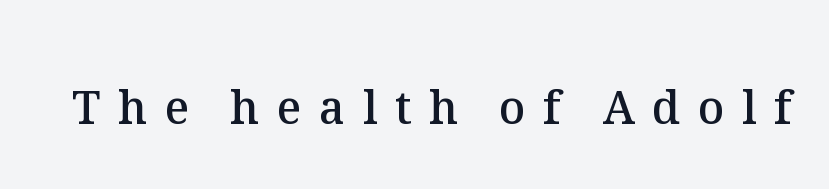
The image shows 45 px semibold type, upright; set unusually wide letter spacing (+0.39 em), not underlined; medium stroke contrast and a medium x-height.
